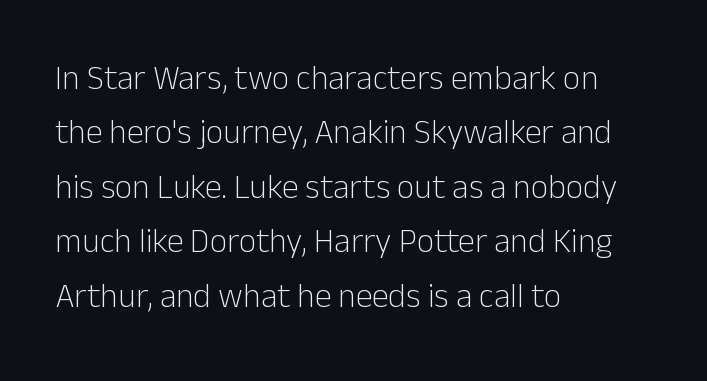
{"serif": "no", "italic": "no", "bold": "no", "weight": "light", "width": "normal", "stroke_contrast": "low", "x_height": "medium", "monospaced": "no", "underline": "no", "align": "left", "line_spacing": "normal", "line_spacing_ratio": 1.6, "letter_spacing": "normal", "letter_spacing_em": 0.0, "glyph_px": 34}
